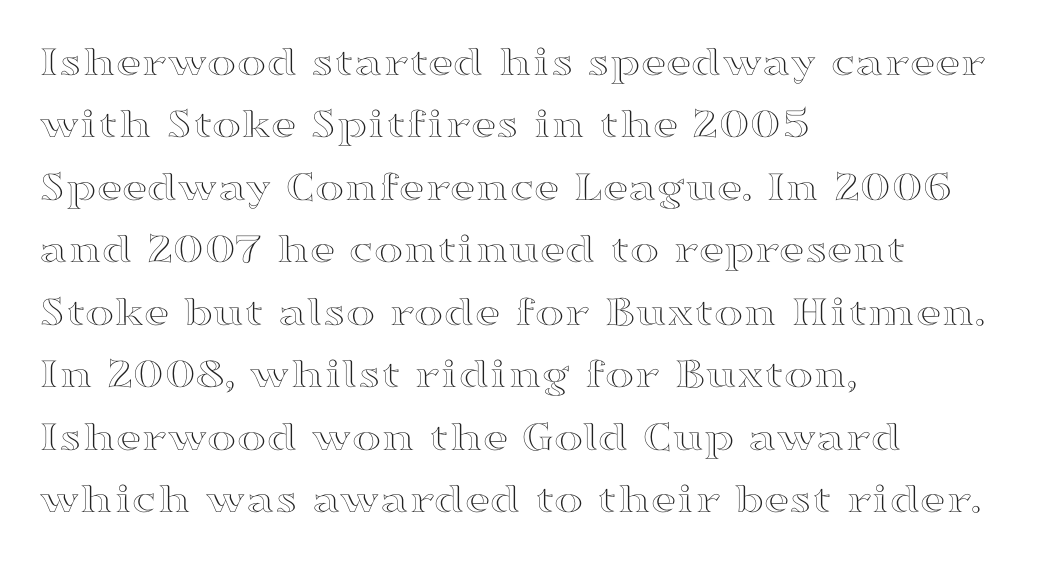
When letters stand straight like this, we call the style roman or upright. Line starts are locked; line ends wander. These lines are rendered in a variable-pitch font. No word sits above an underline. Summary of vertical rhythm: regular, with standard interline spacing. Compared with typical body copy, the letter spacing here is the same.
